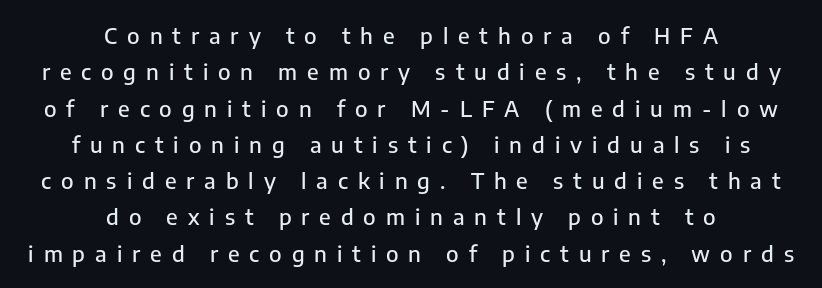
The image shows 22 px text type, upright; set centered, normal line spacing (1.65x), unusually wide letter spacing (+0.45 em), not underlined.
